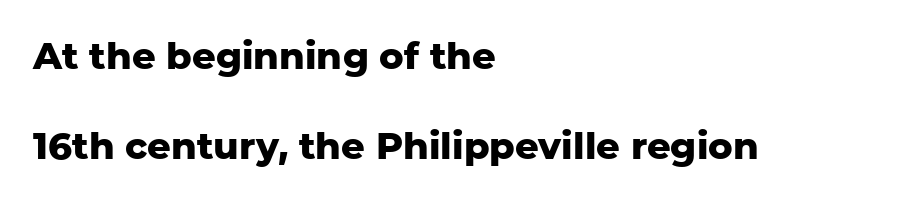
The image shows 37 px heavy sans-serif type, upright; set left-aligned, loose line spacing (2.43x), normal letter spacing, not underlined; low stroke contrast and a medium x-height.
